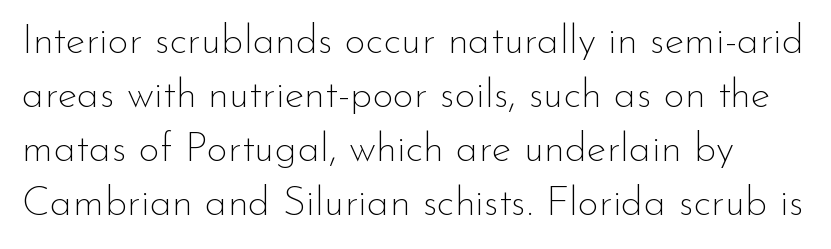
{"serif": "no", "italic": "no", "bold": "no", "weight": "thin", "width": "normal", "stroke_contrast": "low", "x_height": "small", "monospaced": "no", "underline": "no", "line_spacing": "normal", "line_spacing_ratio": 1.32, "letter_spacing": "normal", "letter_spacing_em": 0.0, "glyph_px": 41}
